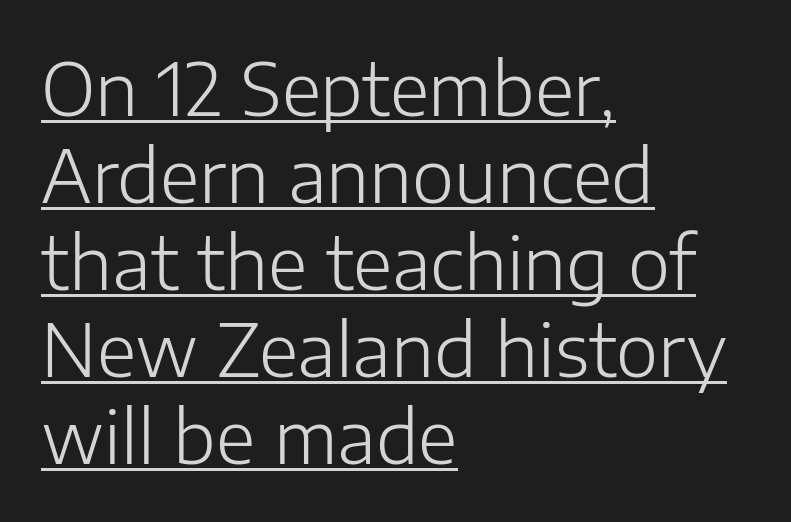
This sample uses a sans-serif face. Do the characters align in a grid? No, the font is proportional. These lines are set flush left with a ragged right edge. In terms of posture, this sample is upright.
